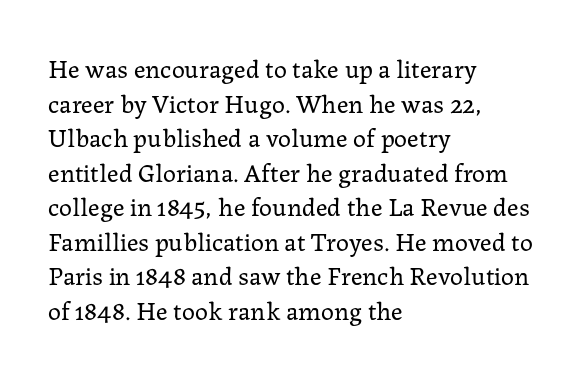
{"italic": "no", "bold": "no", "underline": "no", "align": "left", "line_spacing": "normal", "line_spacing_ratio": 1.33, "letter_spacing": "normal", "letter_spacing_em": 0.0, "glyph_px": 26}
